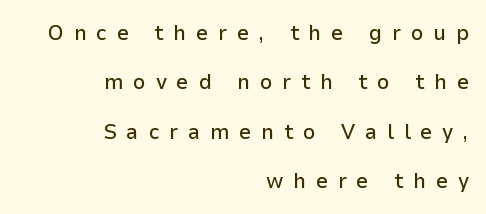
Q: Is the text italic (slanted)? A: No, it is upright.
Q: Is the text underlined? A: No.
Q: How is the paragraph aligned? A: Right-aligned.
Q: Is the spacing between letters normal or unusually wide? A: Unusually wide.
Q: Is the spacing between lines tight, normal or loose? A: Loose.
